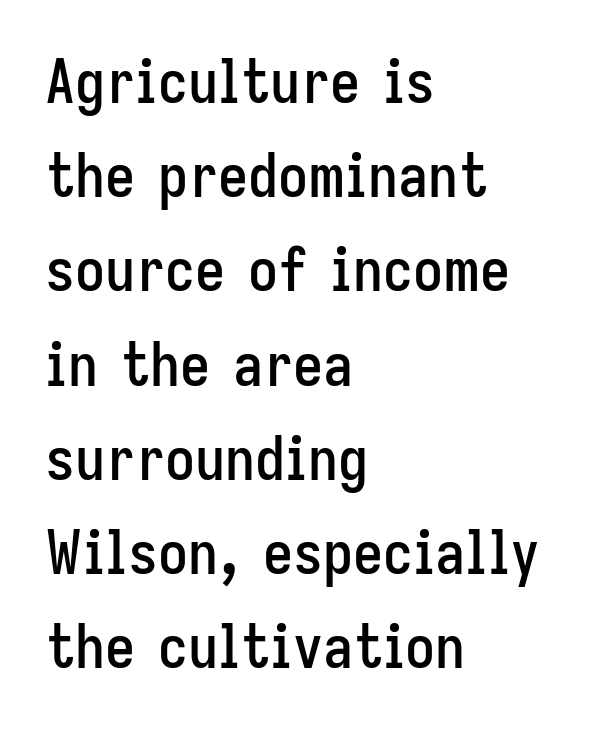
The image shows 60 px condensed sans-serif type, upright; set left-aligned, normal line spacing (1.57x), normal letter spacing, not underlined; low stroke contrast and a medium x-height.
